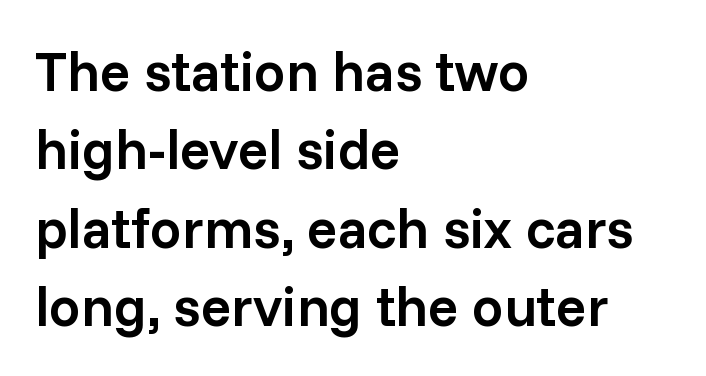
The image shows 56 px semibold sans-serif type, upright; set left-aligned, normal line spacing (1.4x), normal letter spacing, not underlined; low stroke contrast and a medium x-height.
